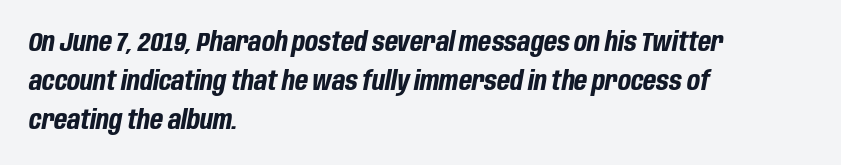
Glance below the letters and you will spot only blank space. The rendering anchors every line to the left-hand side. These words are printed bold, with thick strokes throughout. Words appear dense and cohesive because spacing is normal. The passage shown leans; its letterforms are oblique.
